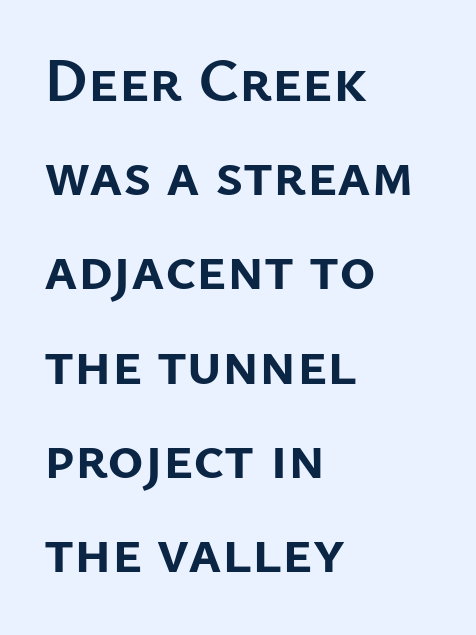
The image shows 62 px semibold sans-serif type, upright; set left-aligned, normal line spacing (1.52x), normal letter spacing, not underlined; low stroke contrast and a medium x-height.
